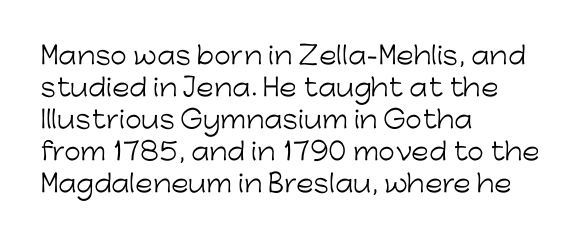
{"italic": "no", "bold": "no", "underline": "no", "align": "left", "line_spacing": "normal", "line_spacing_ratio": 1.33, "letter_spacing": "normal", "letter_spacing_em": 0.0, "glyph_px": 24}
